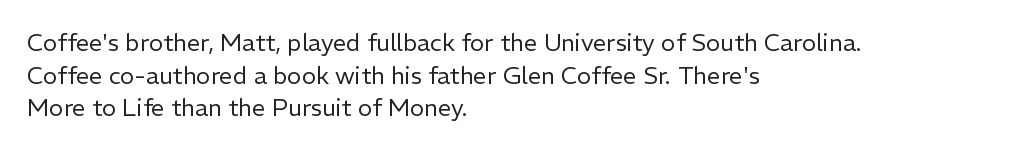
Plain, unruled lines of type. Ordinary non-slanted type is in use. Does extra space separate the letters? No, they use regular spacing. This is not heavy type; no bold has been used. These lines sit exactly where default settings would place them. Reading down the block, your eye returns to a fixed left position each line.
